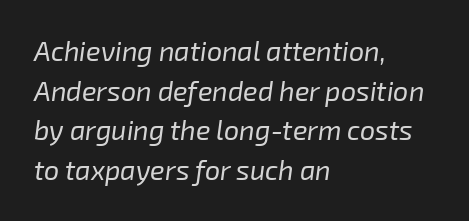
{"italic": "yes", "lean": "right", "slant_degrees": 8, "bold": "no", "underline": "no", "align": "left", "line_spacing": "normal", "line_spacing_ratio": 1.47, "letter_spacing": "normal", "letter_spacing_em": 0.0, "glyph_px": 27}
